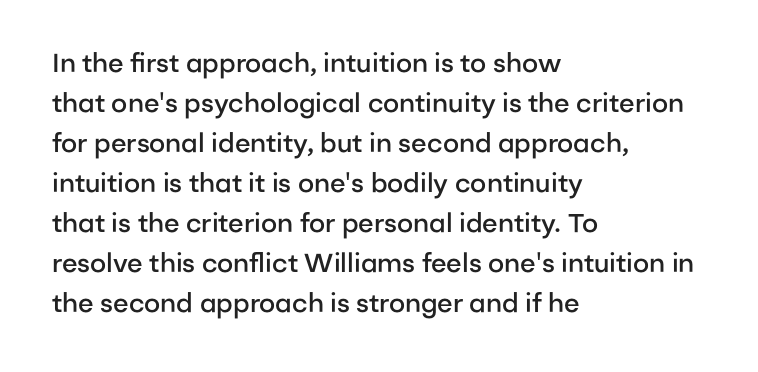
Q: Is the text bold? A: Semi-bold.
Q: Is the text italic (slanted)? A: No, it is upright.
Q: Is the text underlined? A: No.
Q: How is the paragraph aligned? A: Left-aligned.
Q: Is the spacing between letters normal or unusually wide? A: Normal.
Q: Is the spacing between lines tight, normal or loose? A: Normal.
